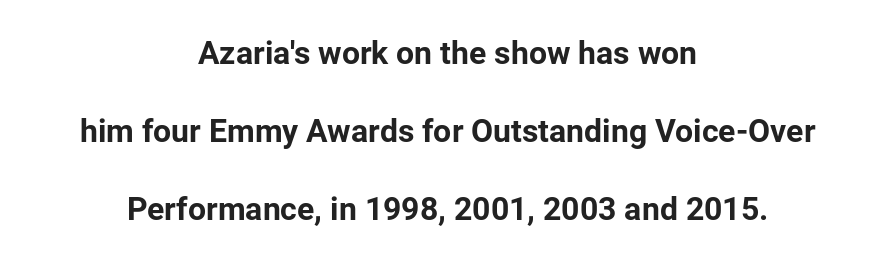
Q: Is the text bold? A: Yes.
Q: Is the text italic (slanted)? A: No, it is upright.
Q: Is the typeface a serif or a sans-serif typeface? A: Sans-serif.
Q: Is the text underlined? A: No.
Q: How is the paragraph aligned? A: Centered.
Q: Is the spacing between letters normal or unusually wide? A: Normal.
Q: Is the spacing between lines tight, normal or loose? A: Loose.
Q: Width (condensed, normal, or wide)? A: Normal.
Q: Stroke contrast? A: Low.
Q: x-height? A: Medium.
Q: Monospaced? A: No.
